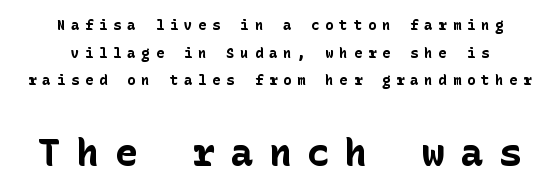
Nope, no serifs anywhere on these letters. This rendering widens character spacing well past its baseline value. The glyphs have the mass of a bold cut. Centered paragraph, ragged on both sides. Compare the two chunks: the lower has the greater cap height. Do the letters lean? They stand straight.
